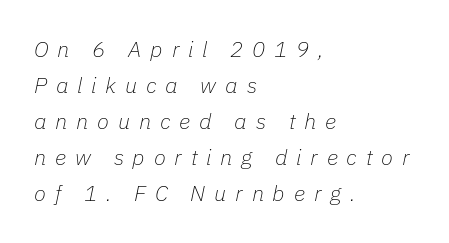
Does the lettering tilt? It does — this is italic. The passage shown is not bold in any degree. This rendering widens character spacing well past its baseline value. Vertical spacing — default.
